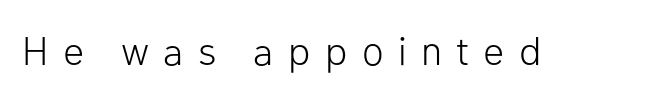
Q: Is the text bold? A: No.
Q: Is the text italic (slanted)? A: No, it is upright.
Q: Is the typeface a serif or a sans-serif typeface? A: Sans-serif.
Q: Is the text underlined? A: No.
Q: Is the spacing between letters normal or unusually wide? A: Unusually wide.
Q: Width (condensed, normal, or wide)? A: Normal.
Q: Stroke contrast? A: Low.
Q: x-height? A: Medium.
Q: Monospaced? A: No.
